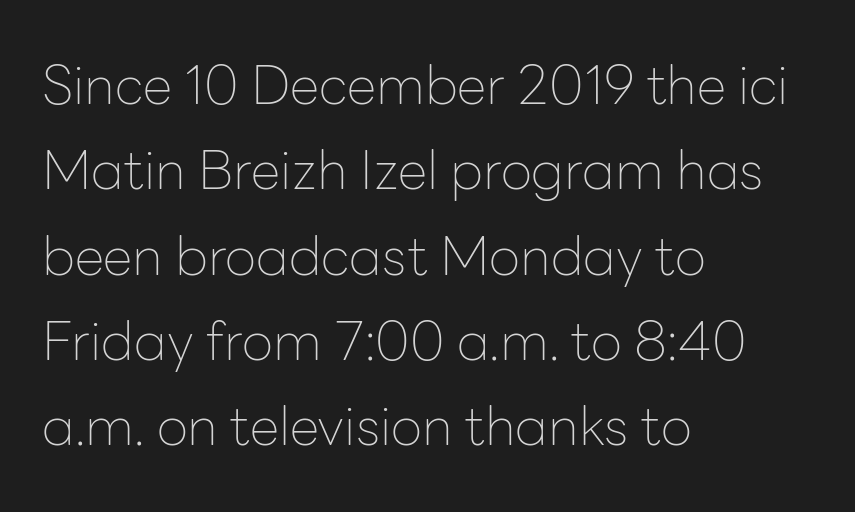
Designer's note — italics off, roman on. Does extra space separate the letters? No, they use regular spacing. The lines are quadded left. This sample uses a sans-serif face. Just letters on the line, the space beneath them empty.
